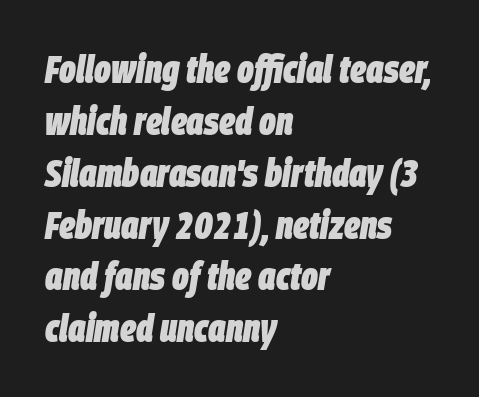
{"italic": "yes", "lean": "right", "slant_degrees": 9, "bold": "yes", "weight": "heavy", "width": "condensed", "stroke_contrast": "low", "x_height": "large", "monospaced": "no", "underline": "no", "align": "left", "line_spacing": "normal", "line_spacing_ratio": 1.33, "letter_spacing": "normal", "letter_spacing_em": 0.0, "glyph_px": 39}
